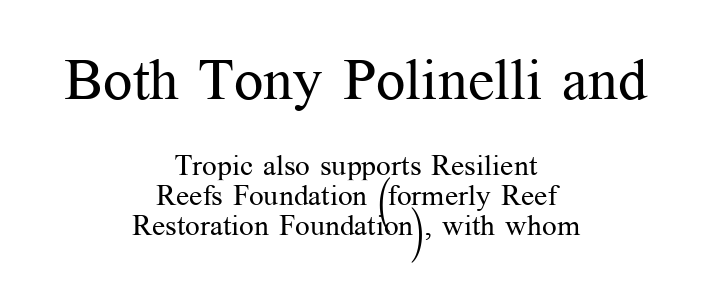
The image shows 58 px regular-weight serif type, upright; set centered, tight line spacing (1.03x), normal letter spacing, not underlined; the first (top) block is 2.0x larger; medium stroke contrast and a medium x-height.
